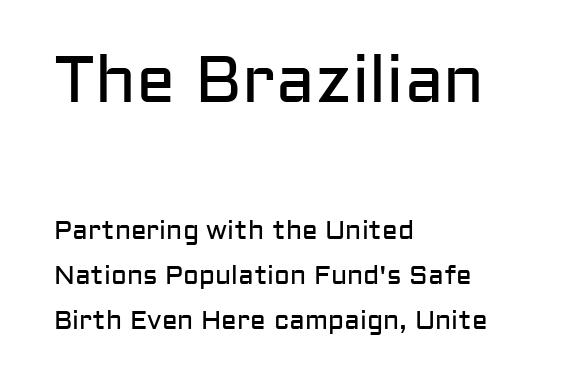
Think of a printed novel: that variable character pitch is what you see here. Rendered with straight, roman letterforms. One-word summary of the alignment: left. The emphasis by scale lands on block number one, above.
